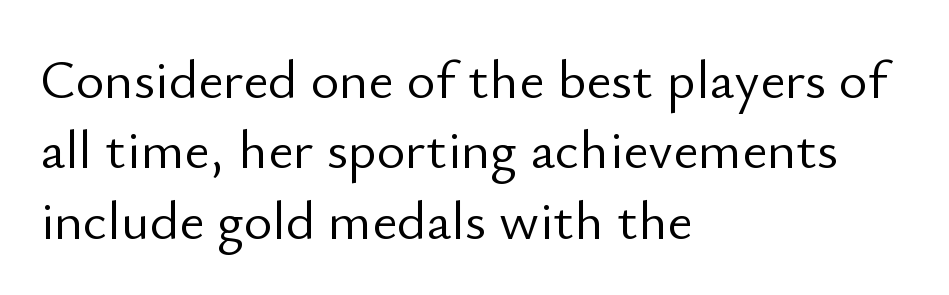
{"serif": "no", "italic": "no", "bold": "no", "weight": "light", "width": "normal", "stroke_contrast": "low", "x_height": "small", "monospaced": "no", "underline": "no", "align": "left", "line_spacing": "normal", "line_spacing_ratio": 1.28, "letter_spacing": "normal", "letter_spacing_em": 0.0, "glyph_px": 55}
